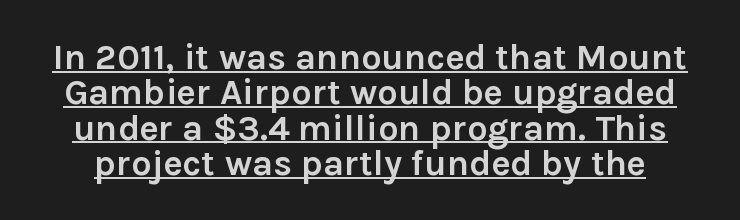
Emphasis by weight is at full strength: bold. The lettering is marked with a stroke running underneath it. Is this a sans? Yes — the strokes have no serifs. The letters stand upright; this is a roman face. The passage shown stacks its lines with hardly any gap.
